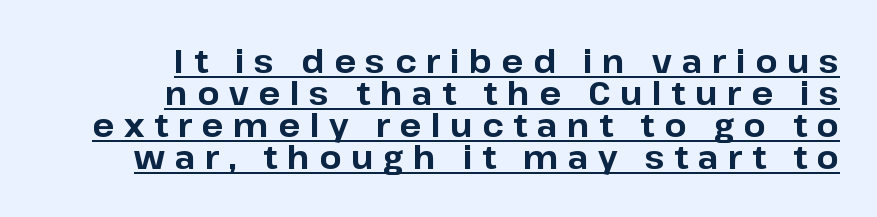
The image shows 32 px bold sans-serif type, upright; set right-aligned, tight line spacing (1.0x), unusually wide letter spacing (+0.3 em), underlined; low stroke contrast and a medium x-height.
